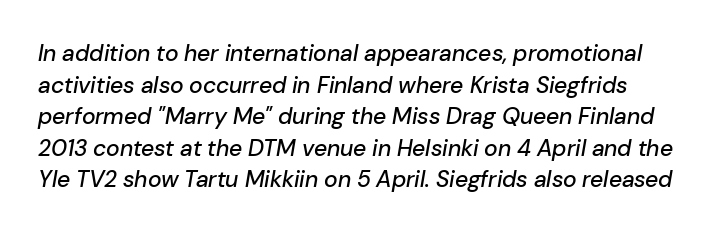
The image shows 23 px text type, italic (leaning right); set normal line spacing (1.37x), normal letter spacing, not underlined.
